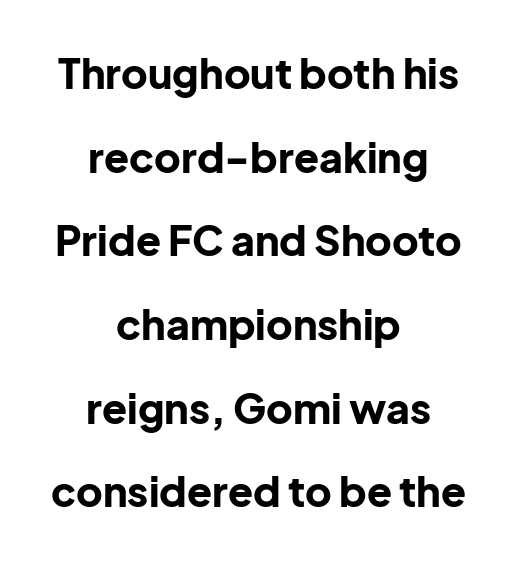
Q: Is the text bold? A: Yes.
Q: Is the text italic (slanted)? A: No, it is upright.
Q: Is the typeface a serif or a sans-serif typeface? A: Sans-serif.
Q: Is the text underlined? A: No.
Q: How is the paragraph aligned? A: Centered.
Q: Is the spacing between letters normal or unusually wide? A: Normal.
Q: Is the spacing between lines tight, normal or loose? A: Loose.
Q: Width (condensed, normal, or wide)? A: Normal.
Q: Stroke contrast? A: Low.
Q: x-height? A: Medium.
Q: Monospaced? A: No.
